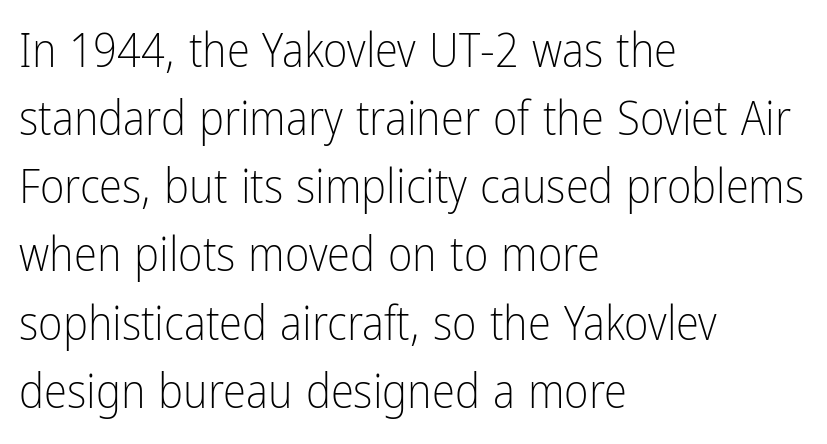
The image shows 47 px light, condensed sans-serif type, upright; set left-aligned, normal line spacing (1.45x), normal letter spacing, not underlined; low stroke contrast and a medium x-height.
